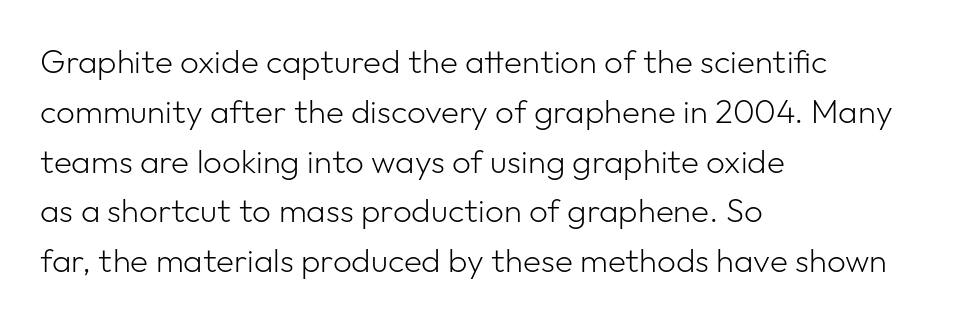
{"serif": "no", "italic": "no", "bold": "no", "weight": "light", "width": "normal", "stroke_contrast": "low", "x_height": "medium", "monospaced": "no", "underline": "no", "align": "left", "line_spacing": "normal", "line_spacing_ratio": 1.51, "letter_spacing": "normal", "letter_spacing_em": 0.0, "glyph_px": 33}
